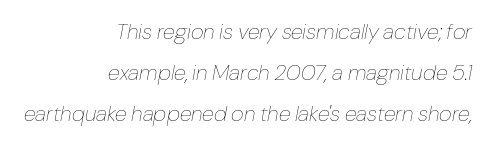
Q: Is the text bold? A: No.
Q: Is the text italic (slanted)? A: Yes, it leans right by about 10 degrees.
Q: Is the text underlined? A: No.
Q: How is the paragraph aligned? A: Right-aligned.
Q: Is the spacing between letters normal or unusually wide? A: Normal.
